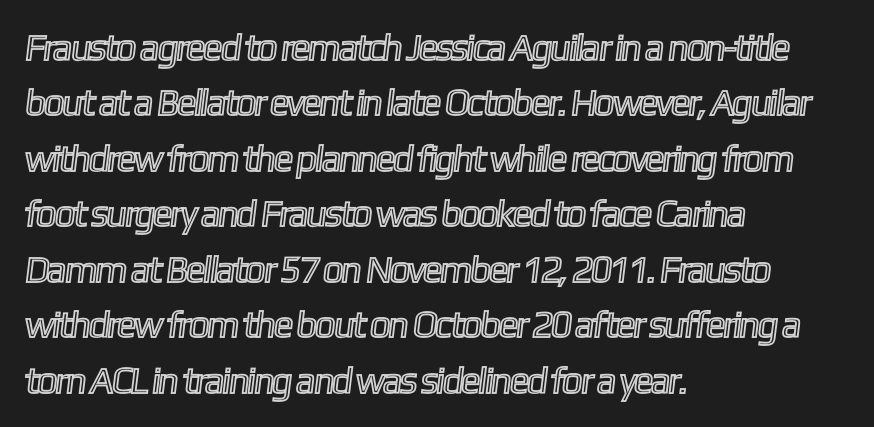
The image shows 37 px condensed type; set left-aligned, normal line spacing (1.5x), normal letter spacing, not underlined; a medium x-height.
